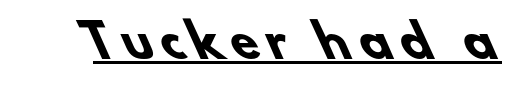
{"serif": "no", "bold": "yes", "weight": "heavy", "width": "normal", "stroke_contrast": "low", "x_height": "small", "monospaced": "no", "underline": "yes", "letter_spacing": "wide", "letter_spacing_em": 0.2, "glyph_px": 45}
